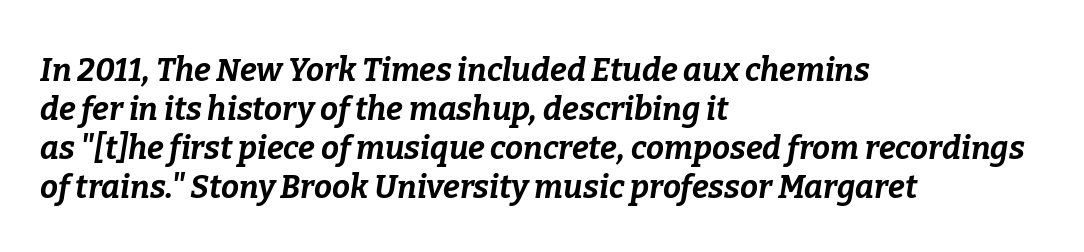
Q: Is the text bold? A: Yes.
Q: Is the text italic (slanted)? A: Yes, it leans right by about 9 degrees.
Q: Is the text underlined? A: No.
Q: How is the paragraph aligned? A: Left-aligned.
Q: Is the spacing between letters normal or unusually wide? A: Normal.
Q: Width (condensed, normal, or wide)? A: Normal.
Q: Stroke contrast? A: Low.
Q: x-height? A: Medium.
Q: Monospaced? A: No.
